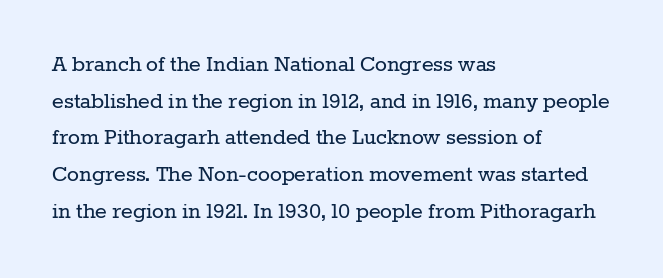
The image shows 25 px text type, upright; set left-aligned, normal line spacing (1.47x), normal letter spacing, not underlined.
